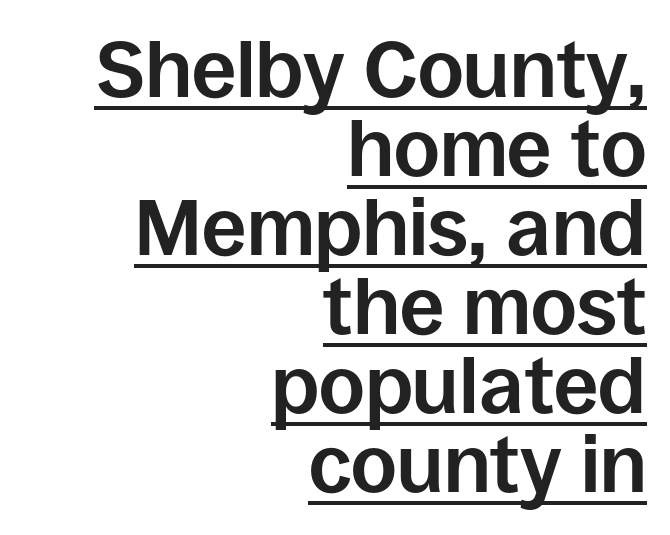
Casual observation: everything's shoved over to the right. The words here are underlined. You could not count columns in this text — the font is proportionally spaced. A sans-serif font was chosen for this passage. Leading: reduced.
